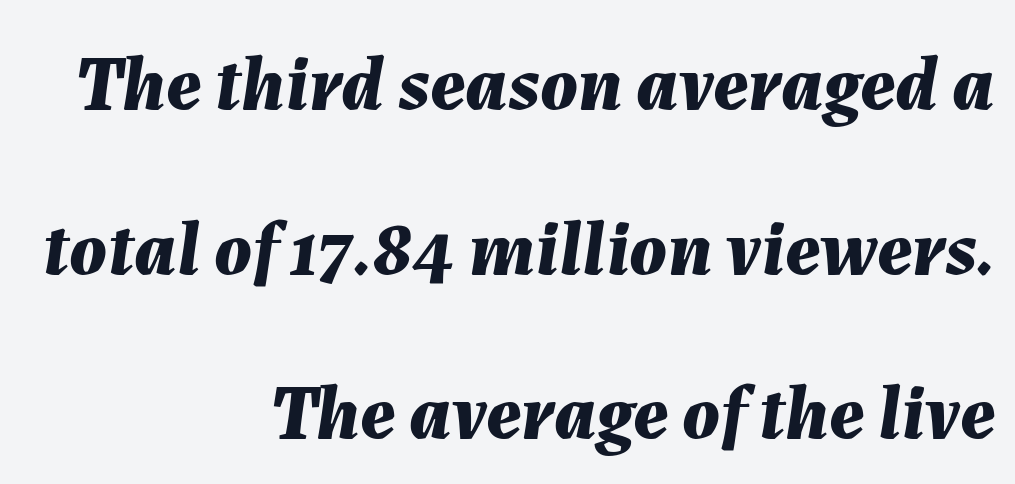
The image shows 78 px bold type, italic (leaning right); set right-aligned, loose line spacing (2.11x), normal letter spacing, not underlined; medium stroke contrast and a medium x-height.
